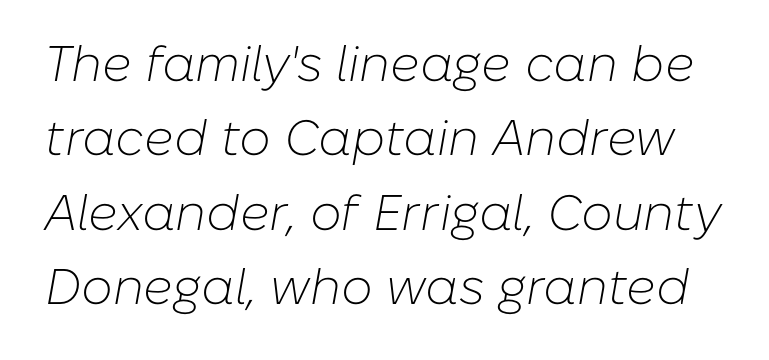
{"italic": "yes", "lean": "right", "slant_degrees": 10, "bold": "no", "weight": "light", "width": "normal", "stroke_contrast": "low", "x_height": "medium", "monospaced": "no", "underline": "no", "line_spacing": "normal", "line_spacing_ratio": 1.49, "letter_spacing": "normal", "letter_spacing_em": 0.0, "glyph_px": 50}
